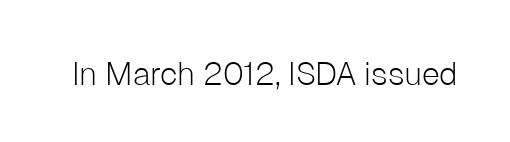
Q: Is the text bold? A: No.
Q: Is the text italic (slanted)? A: No, it is upright.
Q: Is the typeface a serif or a sans-serif typeface? A: Sans-serif.
Q: Is the text underlined? A: No.
Q: Is the spacing between letters normal or unusually wide? A: Normal.
Q: Width (condensed, normal, or wide)? A: Normal.
Q: Stroke contrast? A: Low.
Q: x-height? A: Medium.
Q: Monospaced? A: No.
